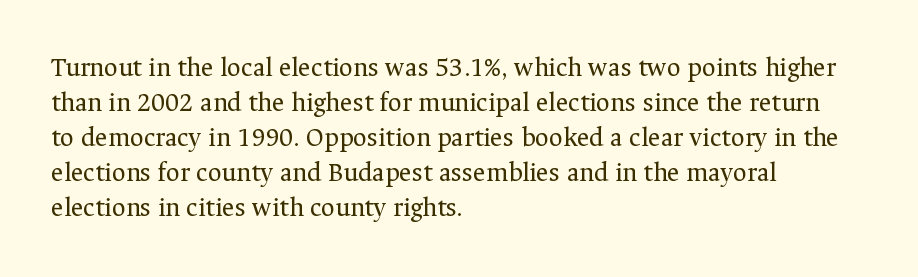
Q: Is the text bold? A: No.
Q: Is the text italic (slanted)? A: No, it is upright.
Q: Is the text underlined? A: No.
Q: How is the paragraph aligned? A: Left-aligned.
Q: Is the spacing between letters normal or unusually wide? A: Normal.
Q: Is the spacing between lines tight, normal or loose? A: Normal.
